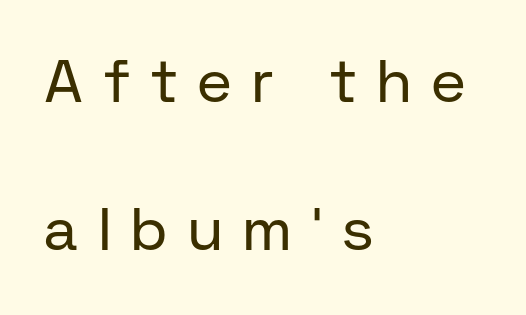
The text was rendered using a sans face with plain stroke endings. A student would call this left alignment; a typographer would say flush left, rag right. Descenders are the only things crossing below the line. Weight: regular or lighter.
